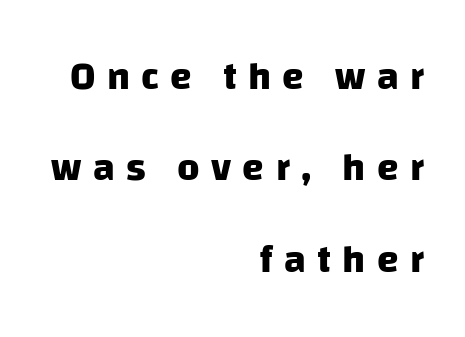
Q: Is the text bold? A: Yes.
Q: Is the typeface a serif or a sans-serif typeface? A: Sans-serif.
Q: Is the text underlined? A: No.
Q: How is the paragraph aligned? A: Right-aligned.
Q: Is the spacing between letters normal or unusually wide? A: Unusually wide.
Q: Is the spacing between lines tight, normal or loose? A: Loose.
Q: Width (condensed, normal, or wide)? A: Normal.
Q: Stroke contrast? A: Low.
Q: x-height? A: Large.
Q: Monospaced? A: No.
